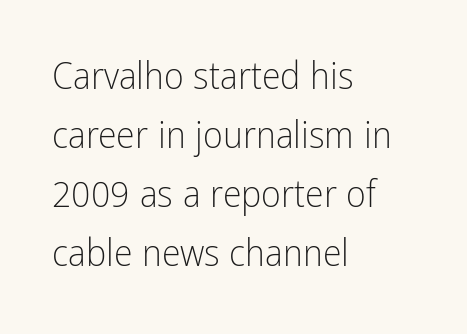
Q: Is the text bold? A: No.
Q: Is the text italic (slanted)? A: No, it is upright.
Q: Is the typeface a serif or a sans-serif typeface? A: Sans-serif.
Q: Is the text underlined? A: No.
Q: How is the paragraph aligned? A: Left-aligned.
Q: Is the spacing between letters normal or unusually wide? A: Normal.
Q: Is the spacing between lines tight, normal or loose? A: Normal.
Q: Width (condensed, normal, or wide)? A: Condensed.
Q: Stroke contrast? A: Low.
Q: x-height? A: Medium.
Q: Monospaced? A: No.
